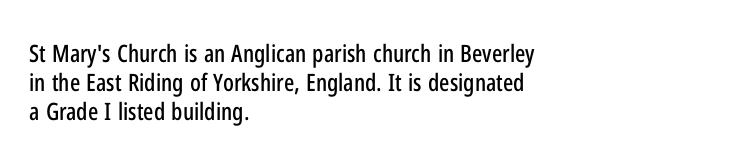
The area under the type is left untouched. Is the block centered? No — it sits flush against the left margin. Default kerning and tracking; the words read as compact shapes. Is there any slant? The stems are plumb.
